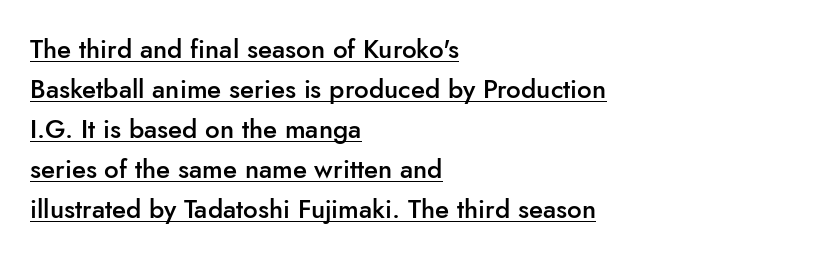
The image shows 26 px text type, upright; set left-aligned, normal line spacing (1.54x), normal letter spacing, underlined.
